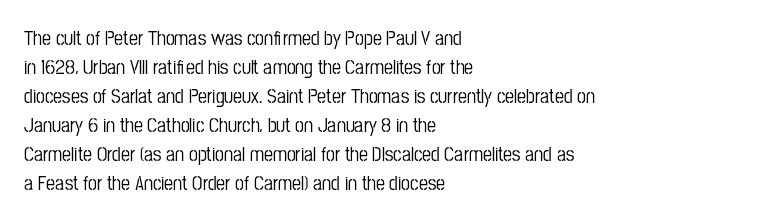
Q: Is the text italic (slanted)? A: No, it is upright.
Q: Is the text underlined? A: No.
Q: How is the paragraph aligned? A: Left-aligned.
Q: Is the spacing between letters normal or unusually wide? A: Normal.
Q: Is the spacing between lines tight, normal or loose? A: Normal.
